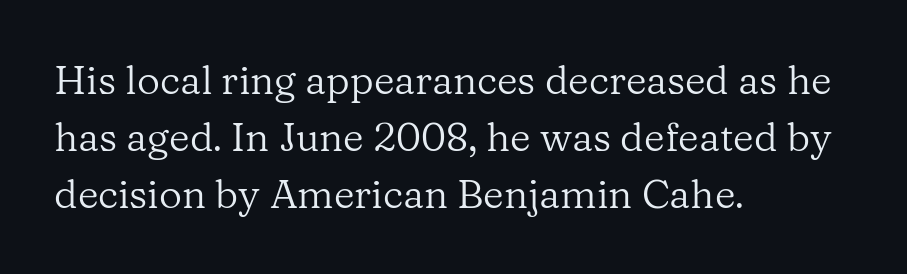
The compositor pushed each line to the left boundary. One glance says typical: line gaps are just what's usual. The weight would be labelled regular, book, light, or lighter still. These lines were composed using upright roman letters.
